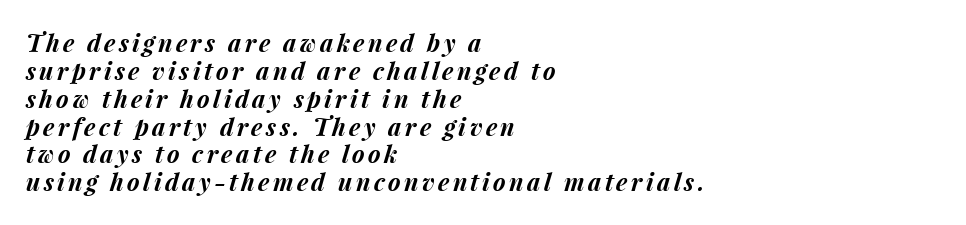
{"italic": "yes", "lean": "right", "slant_degrees": 15, "bold": "yes", "underline": "no", "align": "left", "line_spacing_ratio": 1.16, "glyph_px": 24}
